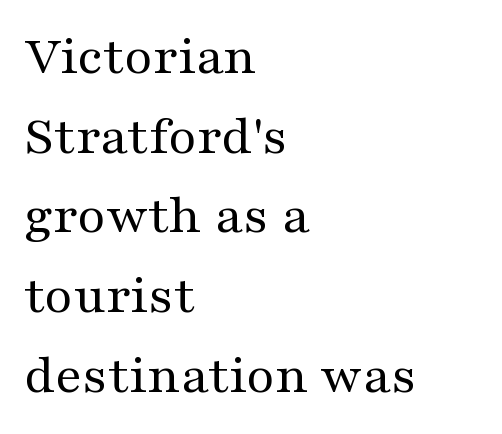
Q: Is the text bold? A: No.
Q: Is the text italic (slanted)? A: No, it is upright.
Q: Is the typeface a serif or a sans-serif typeface? A: Serif.
Q: Is the text underlined? A: No.
Q: How is the paragraph aligned? A: Left-aligned.
Q: Is the spacing between letters normal or unusually wide? A: Normal.
Q: Is the spacing between lines tight, normal or loose? A: Normal.
Q: Width (condensed, normal, or wide)? A: Wide.
Q: Stroke contrast? A: Medium.
Q: x-height? A: Medium.
Q: Monospaced? A: No.
